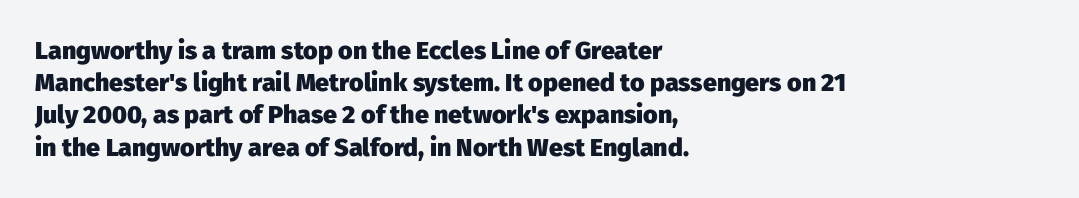
Q: Is the text bold? A: Yes.
Q: Is the text italic (slanted)? A: No, it is upright.
Q: Is the text underlined? A: No.
Q: How is the paragraph aligned? A: Left-aligned.
Q: Is the spacing between letters normal or unusually wide? A: Normal.
Q: Is the spacing between lines tight, normal or loose? A: Normal.
